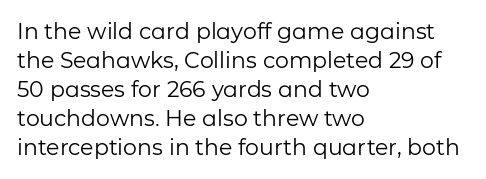
Q: Is the text bold? A: No.
Q: Is the text italic (slanted)? A: No, it is upright.
Q: Is the text underlined? A: No.
Q: How is the paragraph aligned? A: Left-aligned.
Q: Is the spacing between letters normal or unusually wide? A: Normal.
Q: Is the spacing between lines tight, normal or loose? A: Normal.
